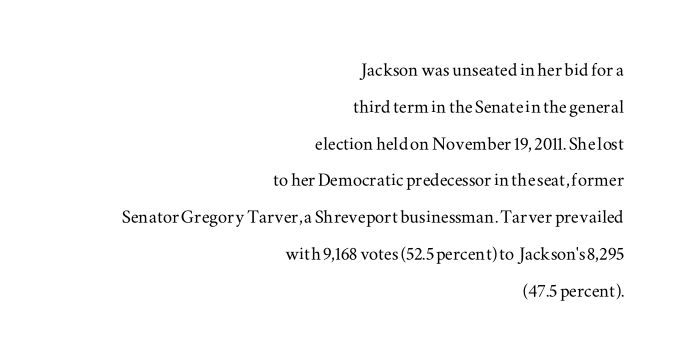
The image shows 23 px text type, upright; set right-aligned, normal line spacing (1.6x), normal letter spacing, not underlined.
